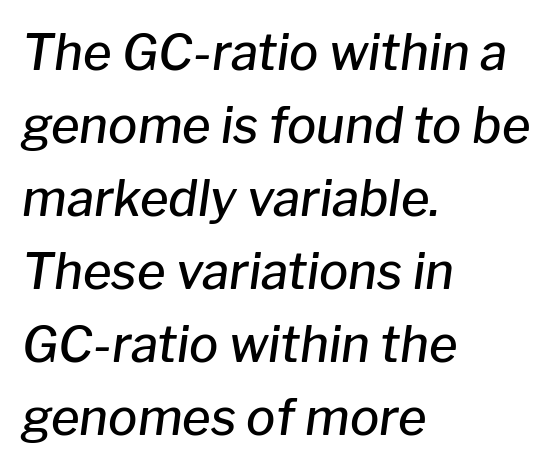
The image shows 49 px semibold type, italic (leaning right); set left-aligned, normal line spacing (1.49x), normal letter spacing, not underlined; low stroke contrast and a medium x-height.
